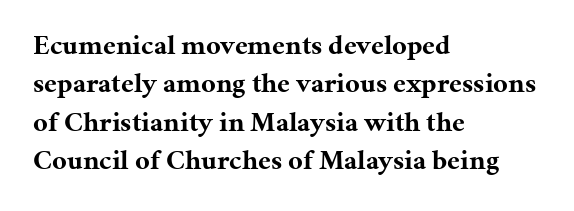
Weight check: bold — yes, fully. The letters advance in unequal steps, a hallmark of proportional type. Small tapered or slab feet sit at the stroke ends, so this counts as serif. Casual observation: everything's shoved over to the left.
